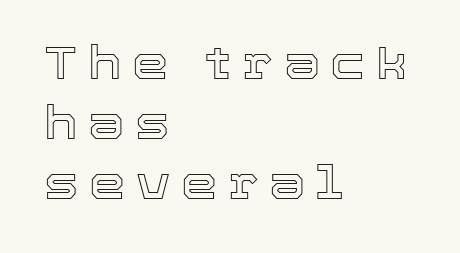
The image shows 46 px text type, upright; set left-aligned, normal line spacing (1.3x), unusually wide letter spacing (+0.23 em), not underlined; a medium x-height.
